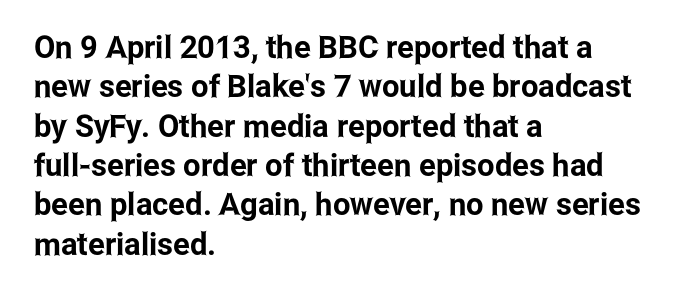
{"serif": "no", "italic": "no", "width": "condensed", "stroke_contrast": "low", "x_height": "medium", "monospaced": "no", "underline": "no", "align": "left", "line_spacing": "normal", "line_spacing_ratio": 1.27, "letter_spacing": "normal", "letter_spacing_em": 0.0, "glyph_px": 31}
